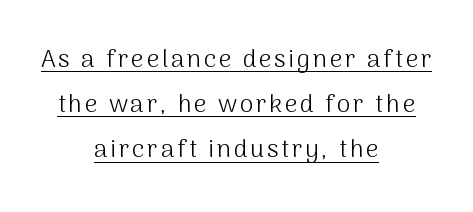
{"italic": "no", "bold": "no", "underline": "yes", "align": "center", "line_spacing_ratio": 1.81, "glyph_px": 25}
